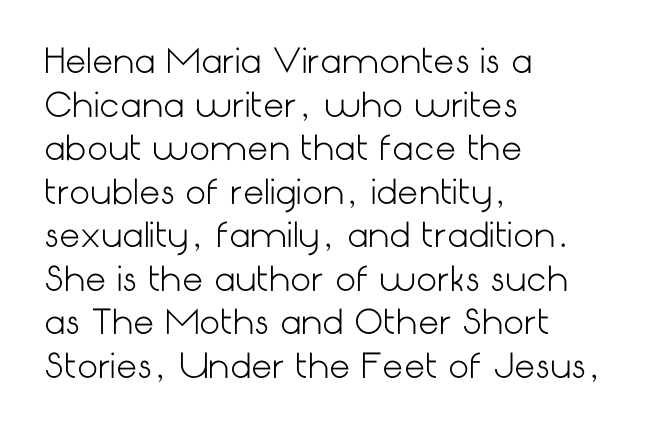
{"serif": "no", "italic": "no", "bold": "no", "weight": "light", "width": "normal", "stroke_contrast": "low", "x_height": "medium", "underline": "no", "align": "left", "line_spacing": "normal", "line_spacing_ratio": 1.32, "letter_spacing": "normal", "letter_spacing_em": 0.0, "glyph_px": 33}
